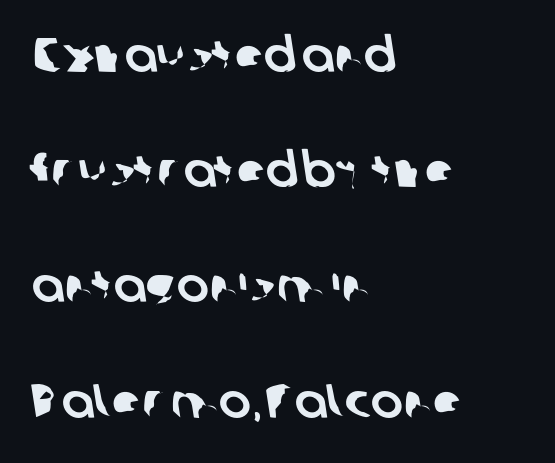
The image shows 48 px sans-serif type; set left-aligned, loose line spacing (2.4x), normal letter spacing, not underlined; low stroke contrast and a medium x-height.
